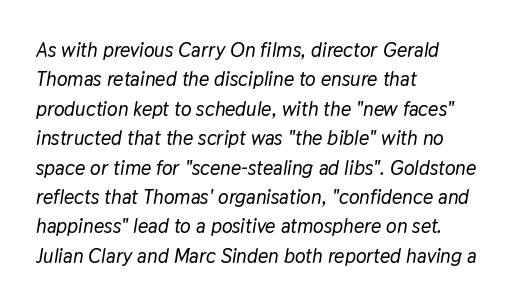
The image shows 20 px text type, italic (leaning right); set left-aligned, normal line spacing (1.47x), normal letter spacing, not underlined.
